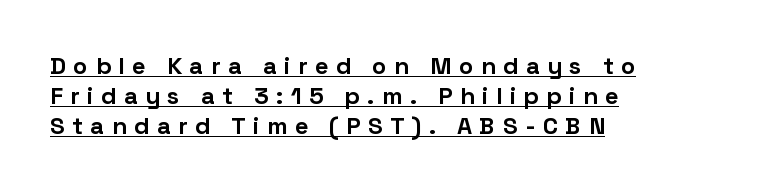
{"italic": "no", "bold": "yes", "underline": "yes", "align": "left", "line_spacing": "normal", "line_spacing_ratio": 1.25, "letter_spacing": "wide", "letter_spacing_em": 0.31, "glyph_px": 24}
